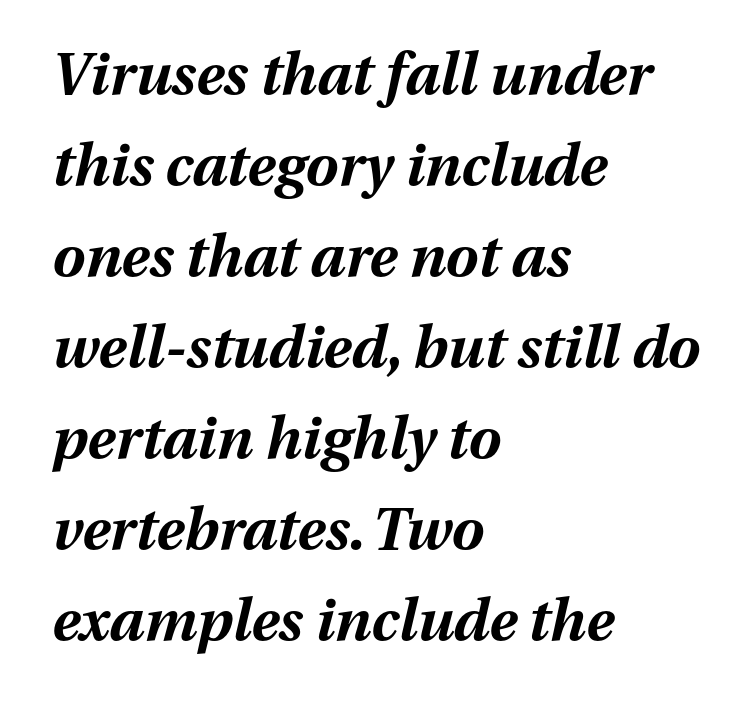
Q: Is the text bold? A: Yes.
Q: Is the text italic (slanted)? A: Yes, it leans right by about 13 degrees.
Q: Is the text underlined? A: No.
Q: How is the paragraph aligned? A: Left-aligned.
Q: Is the spacing between letters normal or unusually wide? A: Normal.
Q: Is the spacing between lines tight, normal or loose? A: Normal.
Q: Width (condensed, normal, or wide)? A: Normal.
Q: Stroke contrast? A: Medium.
Q: x-height? A: Medium.
Q: Monospaced? A: No.
